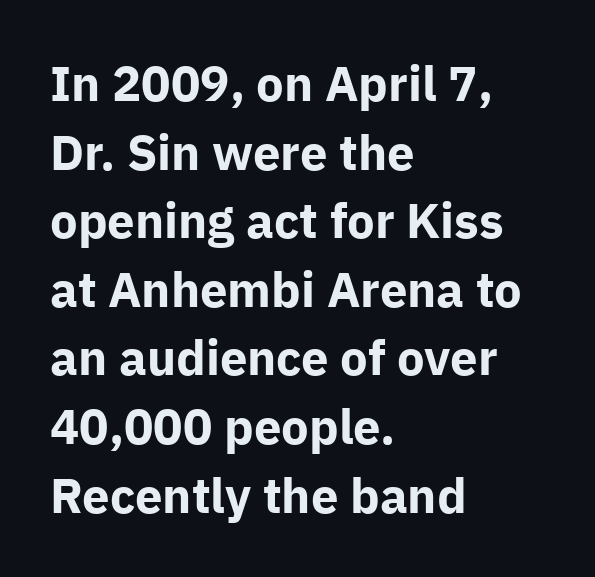
The image shows 49 px bold sans-serif type, upright; set left-aligned, normal line spacing (1.4x), normal letter spacing, not underlined; low stroke contrast and a medium x-height.
